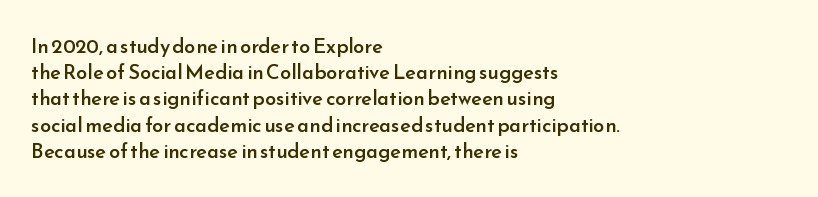
Q: Is the text bold? A: Semi-bold.
Q: Is the text italic (slanted)? A: No, it is upright.
Q: Is the text underlined? A: No.
Q: How is the paragraph aligned? A: Left-aligned.
Q: Is the spacing between letters normal or unusually wide? A: Normal.
Q: Is the spacing between lines tight, normal or loose? A: Normal.
